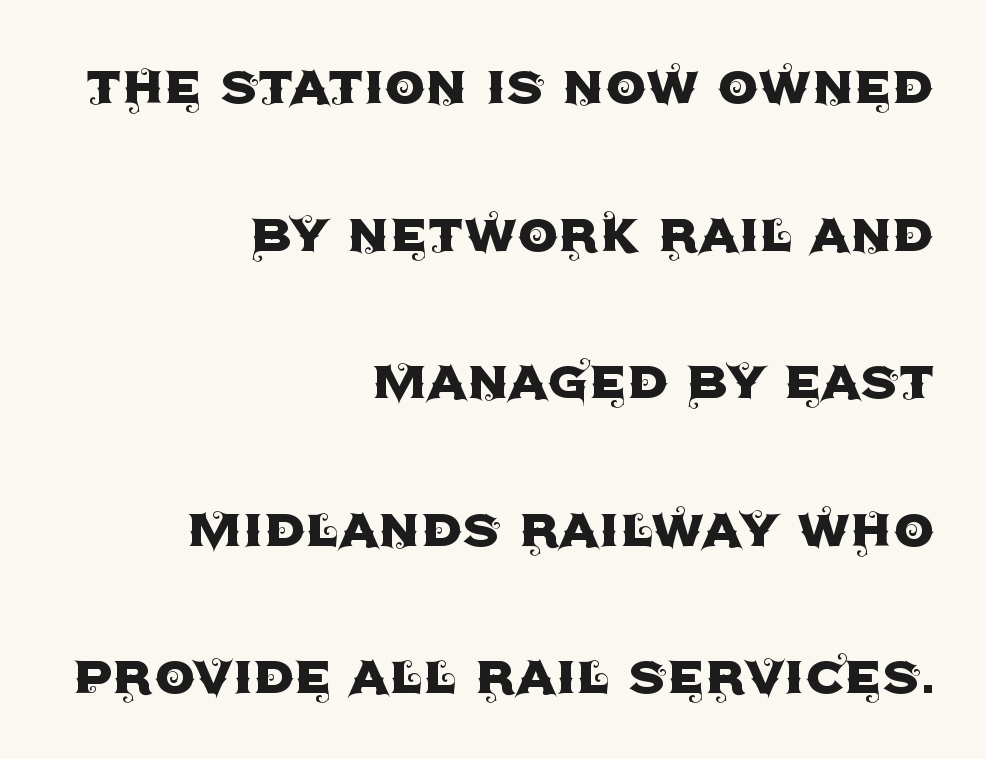
Q: Is the text italic (slanted)? A: No, it is upright.
Q: Is the typeface a serif or a sans-serif typeface? A: Sans-serif.
Q: Is the text underlined? A: No.
Q: How is the paragraph aligned? A: Right-aligned.
Q: Is the spacing between letters normal or unusually wide? A: Normal.
Q: Is the spacing between lines tight, normal or loose? A: Loose.
Q: Width (condensed, normal, or wide)? A: Normal.
Q: x-height? A: Large.
Q: Monospaced? A: No.
